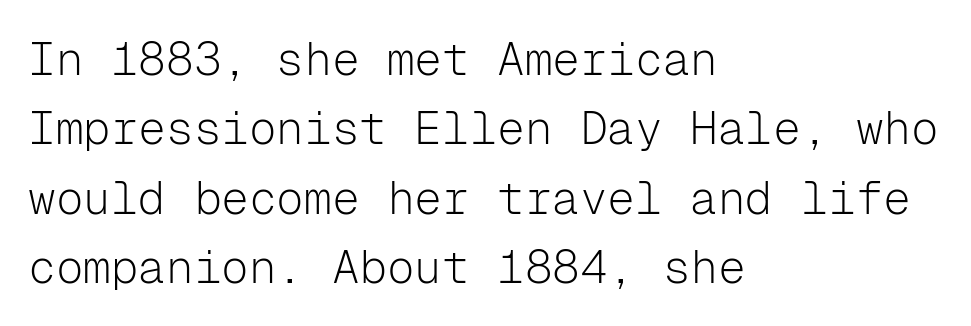
The image shows 46 px light sans-serif type, upright, monospaced; set left-aligned, normal line spacing (1.51x), normal letter spacing, not underlined; low stroke contrast and a medium x-height.
